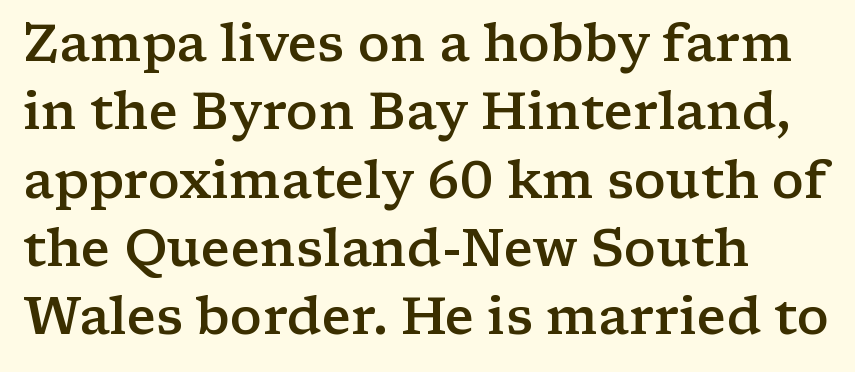
{"serif": "yes", "italic": "no", "bold": "semi", "weight": "semibold", "width": "wide", "stroke_contrast": "low", "x_height": "medium", "monospaced": "no", "underline": "no", "align": "left", "line_spacing": "normal", "line_spacing_ratio": 1.34, "letter_spacing": "normal", "letter_spacing_em": 0.0, "glyph_px": 51}
